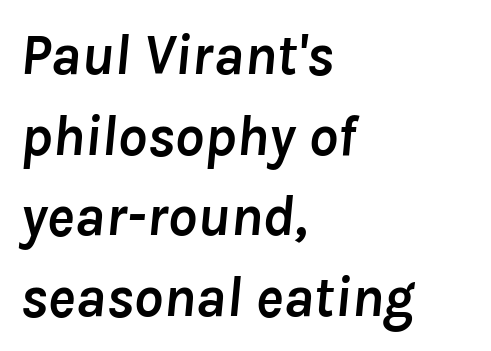
Q: Is the text bold? A: Yes.
Q: Is the text italic (slanted)? A: Yes, it leans right by about 8 degrees.
Q: Is the text underlined? A: No.
Q: How is the paragraph aligned? A: Left-aligned.
Q: Is the spacing between letters normal or unusually wide? A: Normal.
Q: Is the spacing between lines tight, normal or loose? A: Normal.
Q: Width (condensed, normal, or wide)? A: Normal.
Q: Stroke contrast? A: Low.
Q: x-height? A: Medium.
Q: Monospaced? A: No.
